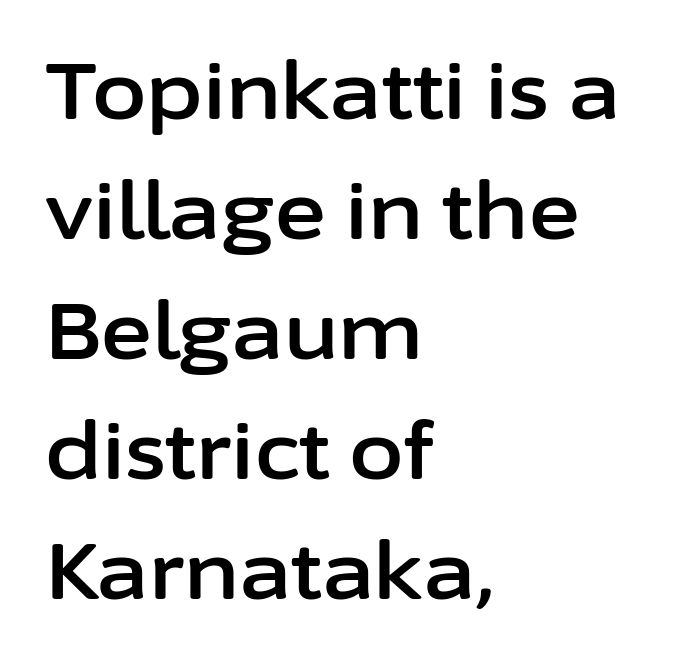
The image shows 79 px sans-serif type, upright; set left-aligned, normal line spacing (1.52x), normal letter spacing, not underlined; low stroke contrast and a medium x-height.
